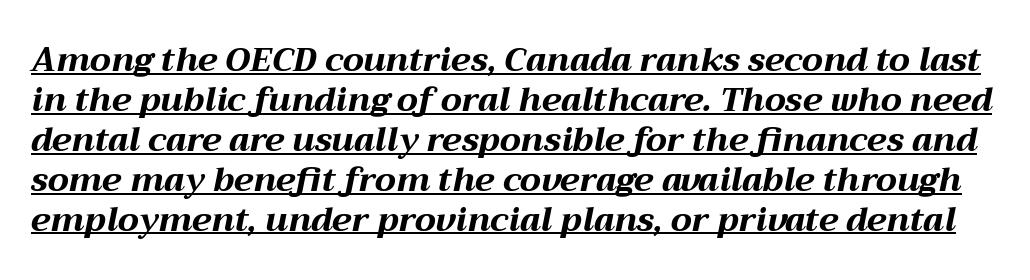
{"italic": "yes", "lean": "right", "slant_degrees": 12, "bold": "yes", "weight": "bold", "width": "wide", "stroke_contrast": "medium", "x_height": "medium", "monospaced": "no", "underline": "yes", "line_spacing_ratio": 1.21, "letter_spacing": "normal", "letter_spacing_em": 0.0, "glyph_px": 33}
